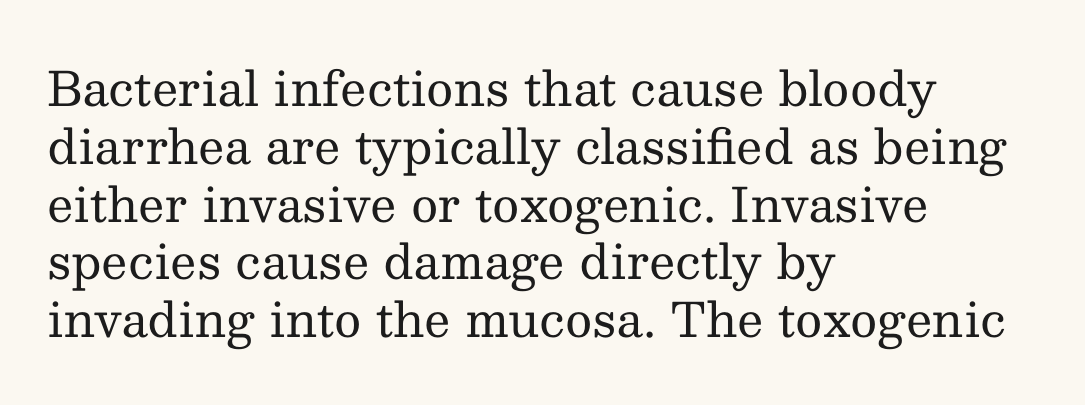
The rendering uses natural spacing where letterforms have individual widths. Ordinary non-slanted type is in use. Left-aligned paragraph, ragged on the right. Has an underline been added? It has not.
